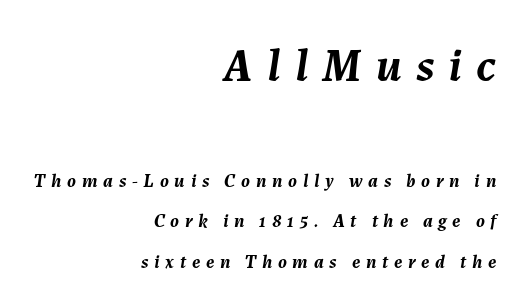
You could not count columns in this text — the font is proportionally spaced. The letters in the upper block stand taller than those in the block below. A bare baseline throughout the passage. Does the copy run flush right? Yes — the right margin is perfectly even. The passage shown stacks its lines with a broad gap.
